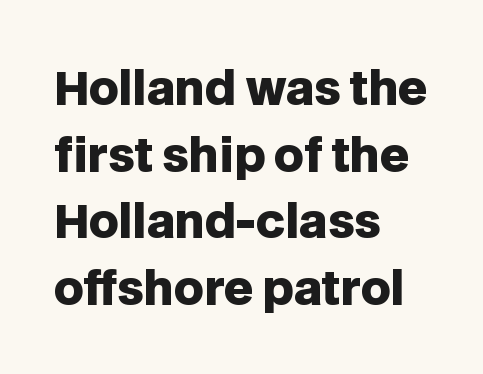
Q: Is the text bold? A: Yes.
Q: Is the text italic (slanted)? A: No, it is upright.
Q: Is the typeface a serif or a sans-serif typeface? A: Sans-serif.
Q: Is the text underlined? A: No.
Q: How is the paragraph aligned? A: Left-aligned.
Q: Is the spacing between letters normal or unusually wide? A: Normal.
Q: Is the spacing between lines tight, normal or loose? A: Normal.
Q: Width (condensed, normal, or wide)? A: Normal.
Q: Stroke contrast? A: Low.
Q: x-height? A: Large.
Q: Monospaced? A: No.
